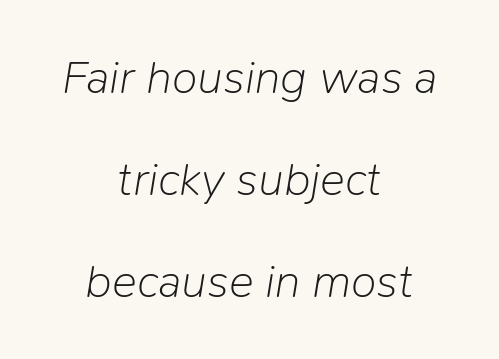
A quiet, ordinary-to-light weight characterises the typeface. Observe the lean: these are italic letterforms. The passage shown is typed in a proportional face where columns would drift. The passage shown is not underscored anywhere.
